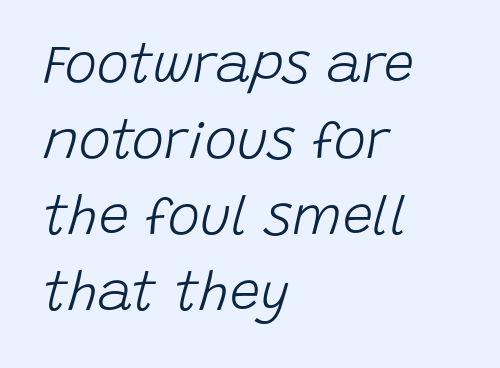
The image shows 54 px light type, italic (leaning right); set left-aligned, normal line spacing (1.41x), normal letter spacing, not underlined; low stroke contrast and a large x-height.
